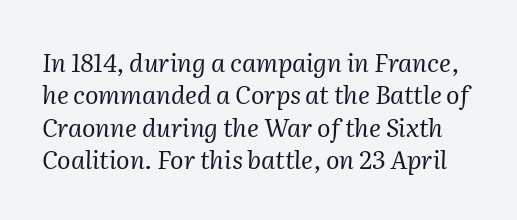
Q: Is the text bold? A: No.
Q: Is the text italic (slanted)? A: Yes, it leans right by about 2 degrees.
Q: Is the text underlined? A: No.
Q: Is the spacing between letters normal or unusually wide? A: Normal.
Q: Is the spacing between lines tight, normal or loose? A: Normal.
